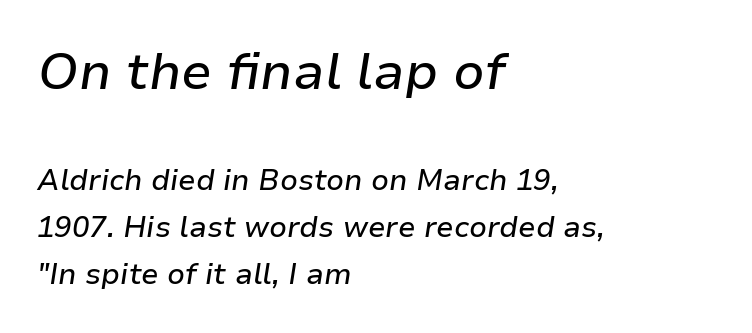
Q: Is the text italic (slanted)? A: Yes, it leans right by about 9 degrees.
Q: Is the text underlined? A: No.
Q: How is the paragraph aligned? A: Left-aligned.
Q: Is the spacing between letters normal or unusually wide? A: Normal.
Q: Is the spacing between lines tight, normal or loose? A: Normal.
Q: Which block of text is set in a larger size, the first (top) or the second (bottom)? A: The first (top) one.
Q: Width (condensed, normal, or wide)? A: Normal.
Q: Stroke contrast? A: Low.
Q: x-height? A: Medium.
Q: Monospaced? A: No.
